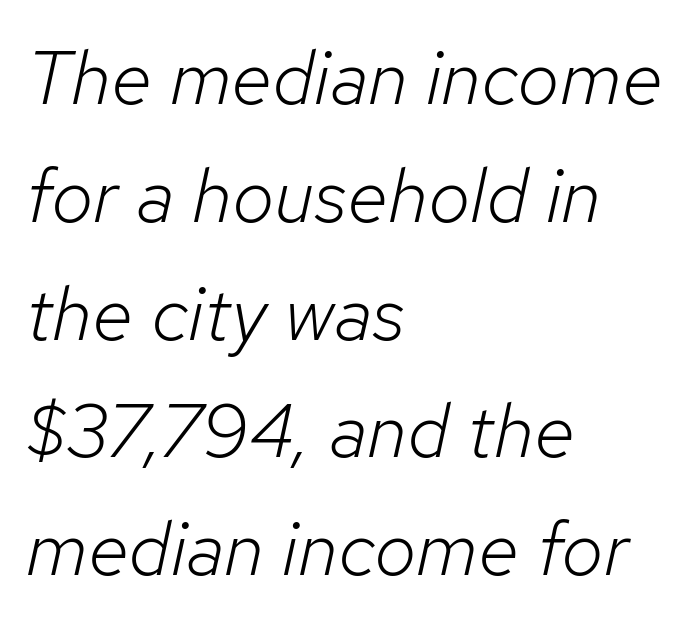
The weight tops out at a normal text grade. The text block is weighted toward the left margin, trailing off unevenly rightward. Here the designer chose a conventional face with non-uniform glyph widths. The specimen omits any rule beneath the text block's lines.
